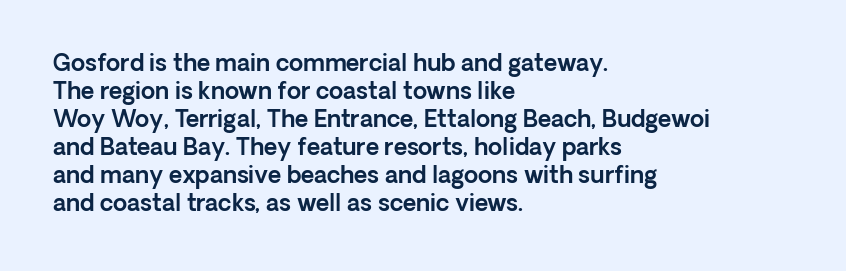
The image shows 23 px text type, upright; set left-aligned, line spacing 1.22x, normal letter spacing, not underlined.
